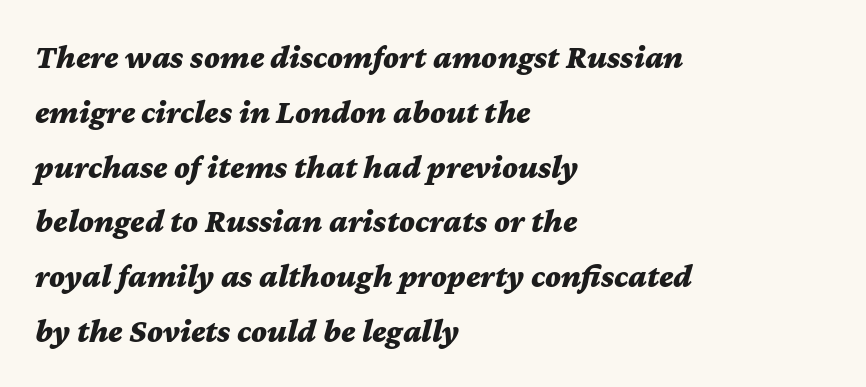
{"italic": "yes", "lean": "right", "slant_degrees": 12, "bold": "yes", "weight": "bold", "width": "wide", "stroke_contrast": "medium", "x_height": "medium", "monospaced": "no", "underline": "no", "align": "left", "line_spacing": "normal", "line_spacing_ratio": 1.66, "letter_spacing": "normal", "letter_spacing_em": 0.0, "glyph_px": 33}
